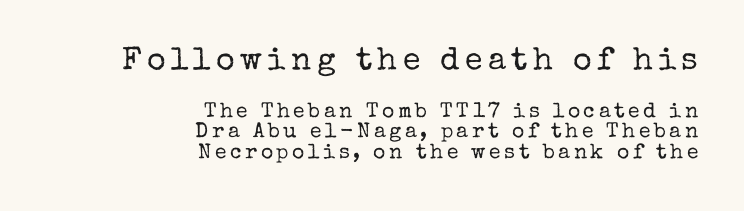
Q: Is the text bold? A: No.
Q: Is the text italic (slanted)? A: No, it is upright.
Q: Is the typeface a serif or a sans-serif typeface? A: Serif.
Q: Is the text underlined? A: No.
Q: How is the paragraph aligned? A: Right-aligned.
Q: Is the spacing between lines tight, normal or loose? A: Tight.
Q: Which block of text is set in a larger size, the first (top) or the second (bottom)? A: The first (top) one.
Q: Width (condensed, normal, or wide)? A: Normal.
Q: Stroke contrast? A: Low.
Q: x-height? A: Medium.
Q: Monospaced? A: No.
